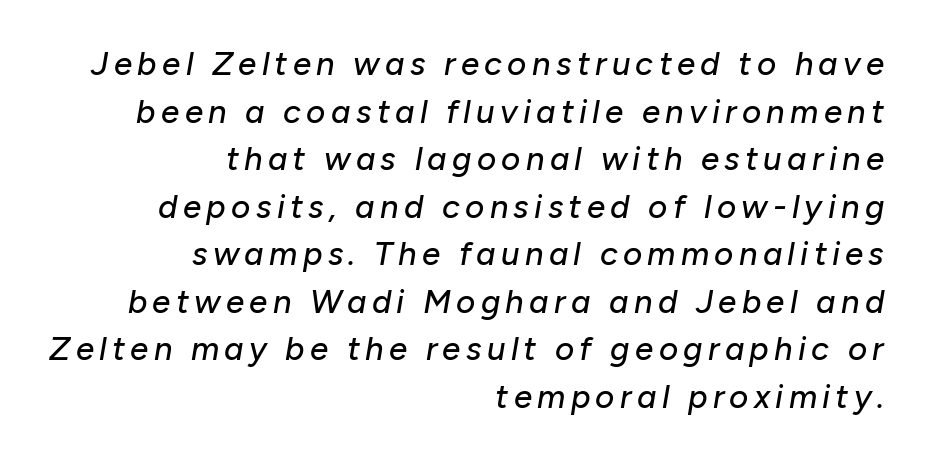
The rag falls on the left side of this text block. This sample has the flowing, uneven cadence of proportional lettering. Quick note: italic. Nobody drew a line under any word here. How would I describe the line gaps? Plain and ordinary.
